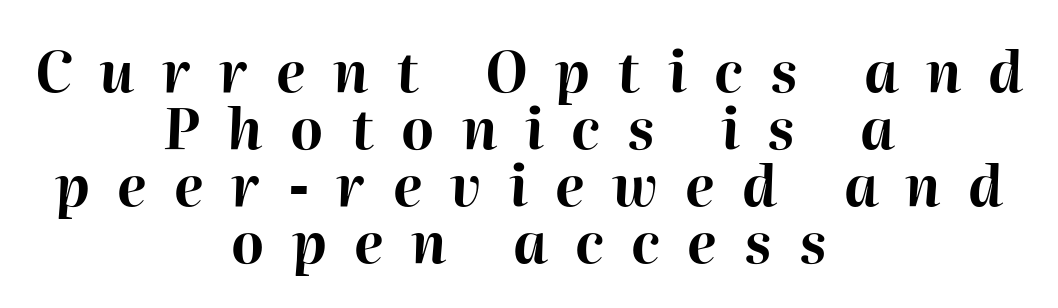
Is this a fixed-width face? No — the glyphs have proportional, varying widths. Beneath every word, the page is bare. Centered paragraph, ragged on both sides. The rendering inserts visible extra space after every character.
